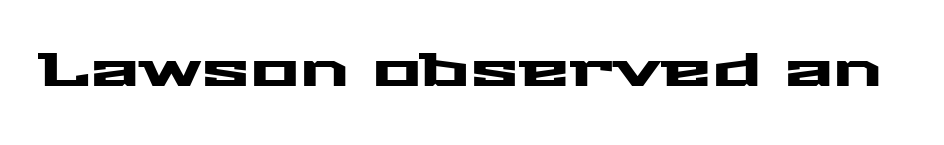
Designer's note — italics off, roman on. Caption: standard tracking, unaltered. Do the characters align in a grid? No, the font is proportional. Type without underlining. Unlike a traditional serif, this face leaves its strokes unadorned.
